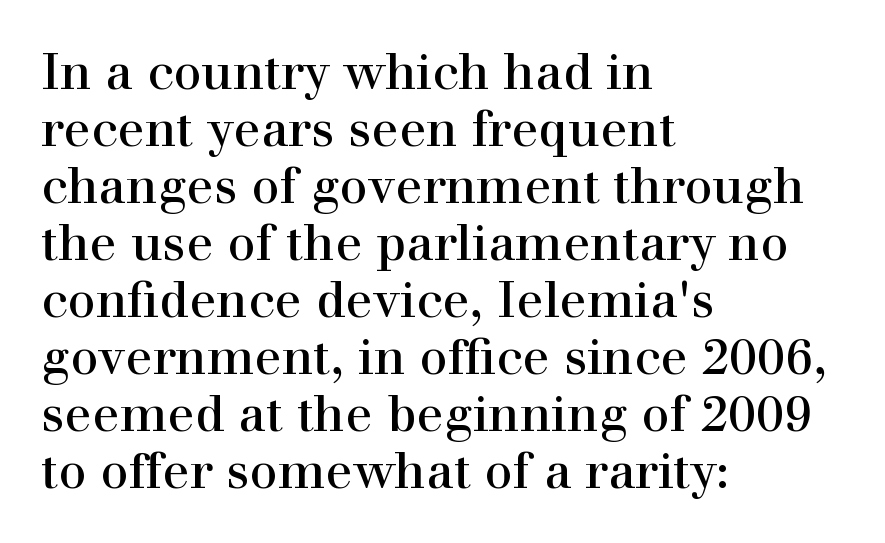
The image shows 50 px regular-weight serif type, upright; set left-aligned, tight line spacing (1.14x), normal letter spacing, not underlined; high stroke contrast and a medium x-height.
